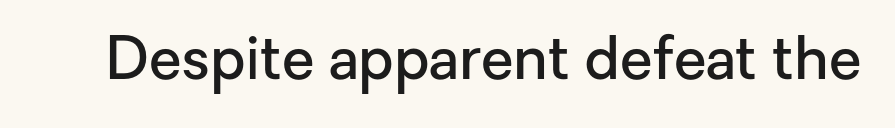
The image shows 59 px semibold sans-serif type, upright; set normal letter spacing, not underlined; low stroke contrast and a medium x-height.
